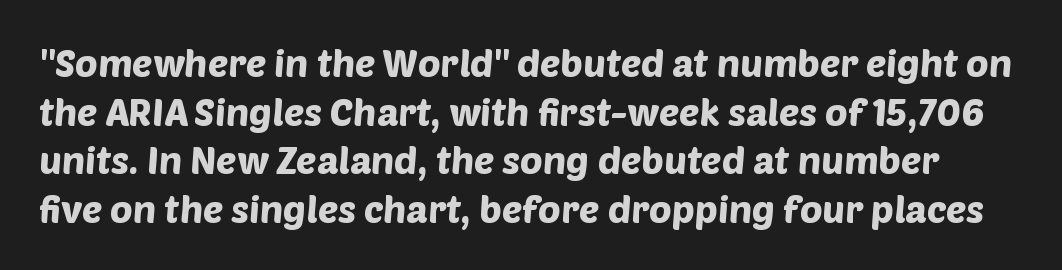
The tracking reads as untouched default to a designer's eye. The leading is moderate, giving the passage an even texture. You could not count columns in this text — the font is proportionally spaced. Nobody drew a line under any word here. Grotesque or geometric, the face here clearly has no serifs.
